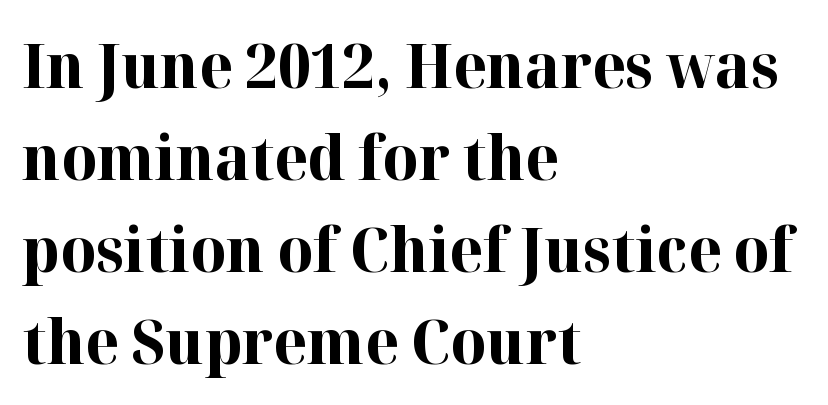
{"serif": "yes", "italic": "no", "bold": "yes", "weight": "bold", "width": "normal", "stroke_contrast": "high", "x_height": "medium", "monospaced": "no", "underline": "no", "align": "left", "line_spacing": "normal", "line_spacing_ratio": 1.51, "letter_spacing": "normal", "letter_spacing_em": 0.0, "glyph_px": 61}
